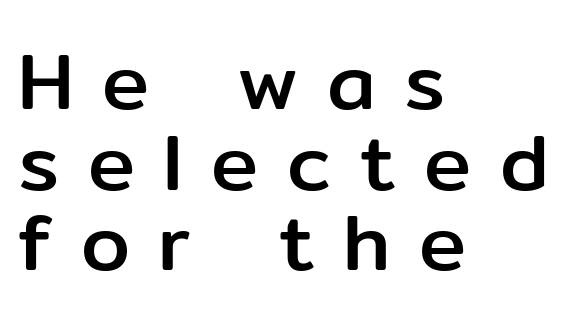
{"serif": "no", "italic": "no", "width": "normal", "stroke_contrast": "low", "x_height": "medium", "monospaced": "no", "underline": "no", "align": "left", "line_spacing": "tight", "line_spacing_ratio": 1.02, "letter_spacing": "wide", "letter_spacing_em": 0.36, "glyph_px": 79}
